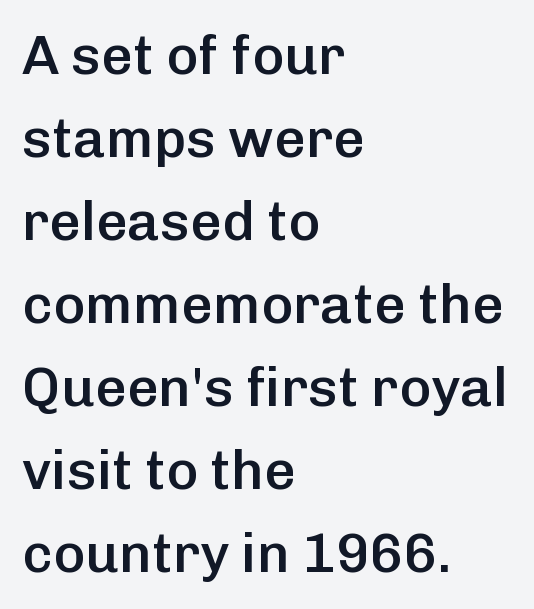
Q: Is the text bold? A: Semi-bold.
Q: Is the text italic (slanted)? A: No, it is upright.
Q: Is the typeface a serif or a sans-serif typeface? A: Sans-serif.
Q: Is the text underlined? A: No.
Q: How is the paragraph aligned? A: Left-aligned.
Q: Is the spacing between letters normal or unusually wide? A: Normal.
Q: Is the spacing between lines tight, normal or loose? A: Normal.
Q: Width (condensed, normal, or wide)? A: Normal.
Q: Stroke contrast? A: Low.
Q: x-height? A: Medium.
Q: Monospaced? A: No.
